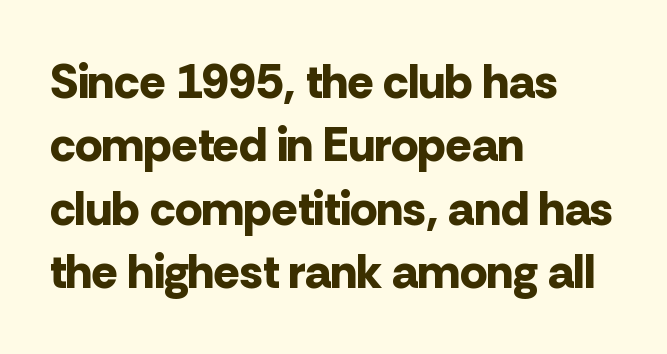
A dark, heavy texture on the line: the type is bold. Compared with typical body copy, the letter spacing here is the same. Examine the stroke ends and you'll find no serifs. Left-aligned paragraph, ragged on the right.
